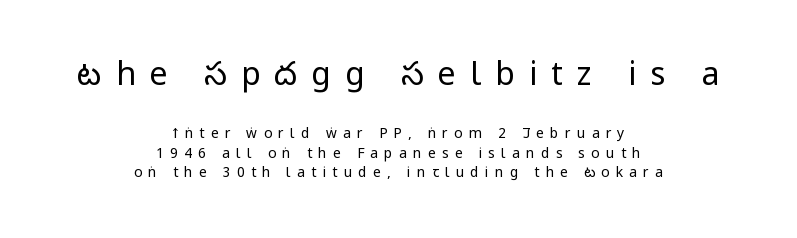
The image shows 32 px regular-weight, condensed sans-serif type, upright; set centered, normal line spacing (1.39x), unusually wide letter spacing (+0.44 em), not underlined; the first (top) block is 2.29x larger; low stroke contrast and a large x-height.
